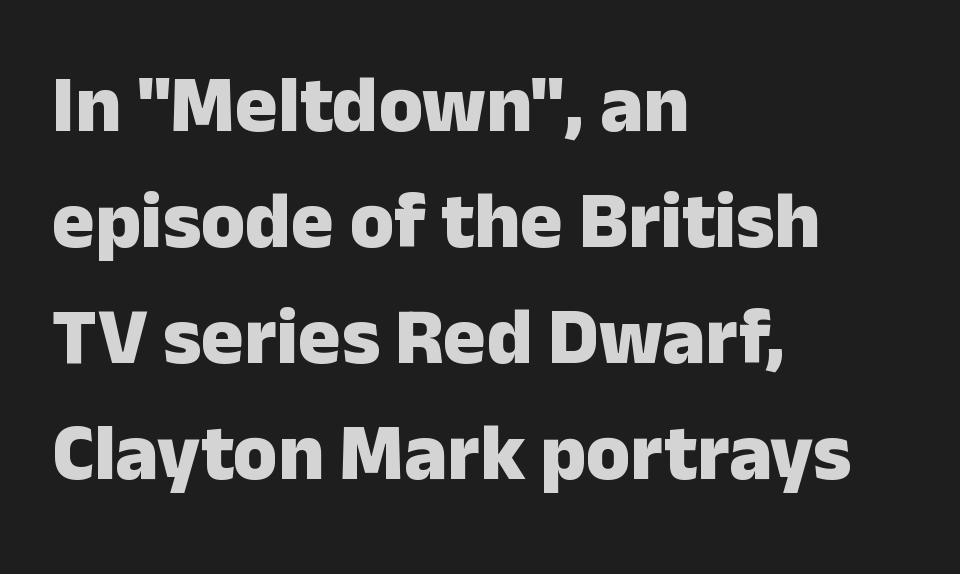
Q: Is the text bold? A: Yes.
Q: Is the text italic (slanted)? A: No, it is upright.
Q: Is the typeface a serif or a sans-serif typeface? A: Sans-serif.
Q: Is the text underlined? A: No.
Q: How is the paragraph aligned? A: Left-aligned.
Q: Is the spacing between letters normal or unusually wide? A: Normal.
Q: Is the spacing between lines tight, normal or loose? A: Normal.
Q: Width (condensed, normal, or wide)? A: Normal.
Q: Stroke contrast? A: Low.
Q: x-height? A: Medium.
Q: Monospaced? A: No.
